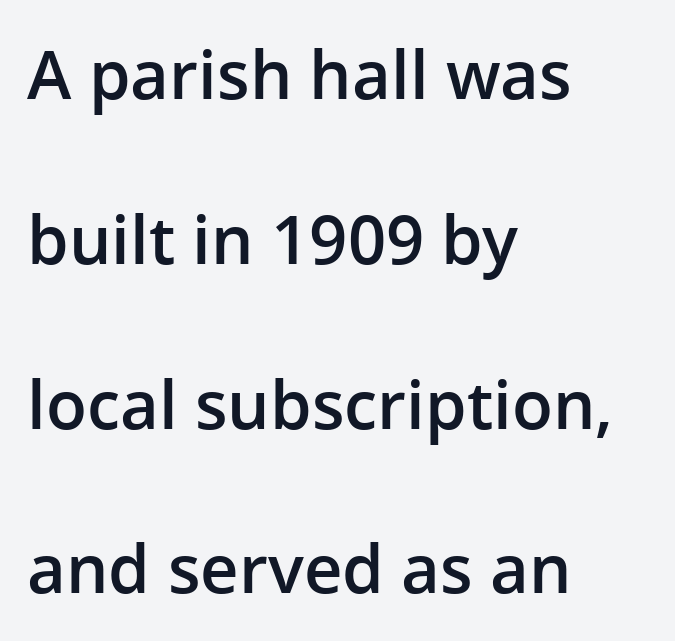
Q: Is the text bold? A: Semi-bold.
Q: Is the text italic (slanted)? A: No, it is upright.
Q: Is the typeface a serif or a sans-serif typeface? A: Sans-serif.
Q: Is the text underlined? A: No.
Q: How is the paragraph aligned? A: Left-aligned.
Q: Is the spacing between letters normal or unusually wide? A: Normal.
Q: Is the spacing between lines tight, normal or loose? A: Loose.
Q: Width (condensed, normal, or wide)? A: Normal.
Q: Stroke contrast? A: Low.
Q: x-height? A: Medium.
Q: Monospaced? A: No.
